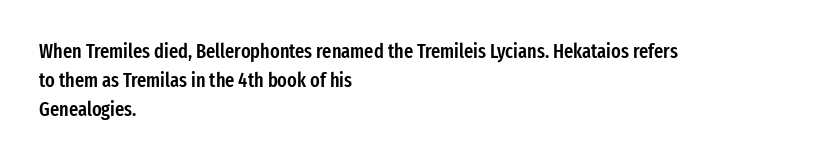
The image shows 20 px text type, upright; set left-aligned, normal line spacing (1.44x), normal letter spacing, not underlined.
